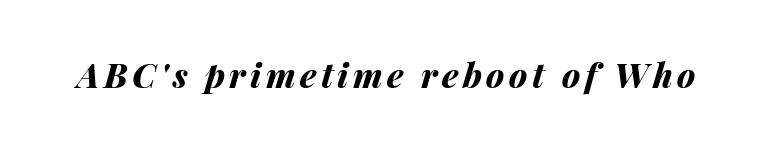
This is oblique type, the kind used for emphasis or titles. Chunky letters — that's bold for sure. Spacing verdict: proportional, widths tailored to each character. The zone under the glyphs is completely vacant.
